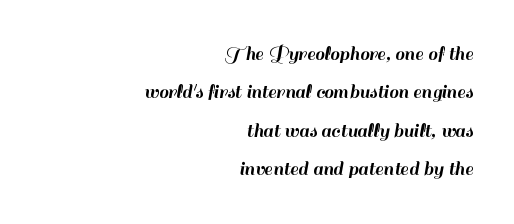
{"underline": "no", "align": "right", "line_spacing_ratio": 1.83, "letter_spacing": "normal", "letter_spacing_em": 0.0, "glyph_px": 21}
